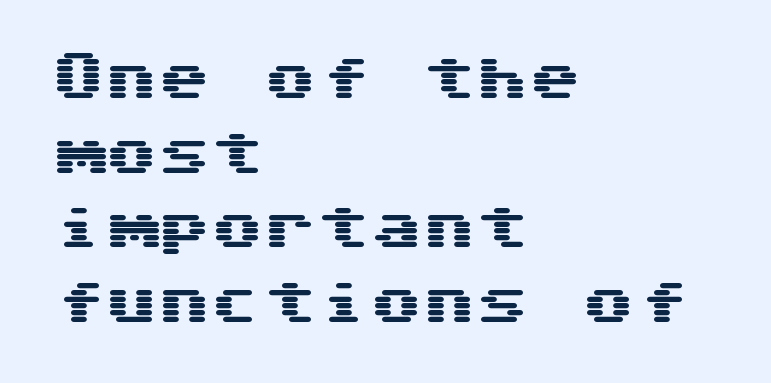
Tracking here is standard; glyphs follow each other at the usual distance. The designer left line spacing at the default. These lines stack with their left ends in a neat column. Note: no serifs on the glyphs. Type without underlining. Notice how the stems are strictly vertical — no italics here.
